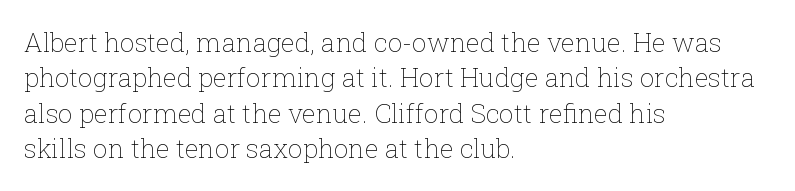
Q: Is the text bold? A: No.
Q: Is the text italic (slanted)? A: No, it is upright.
Q: Is the text underlined? A: No.
Q: How is the paragraph aligned? A: Left-aligned.
Q: Is the spacing between letters normal or unusually wide? A: Normal.
Q: Is the spacing between lines tight, normal or loose? A: Normal.
